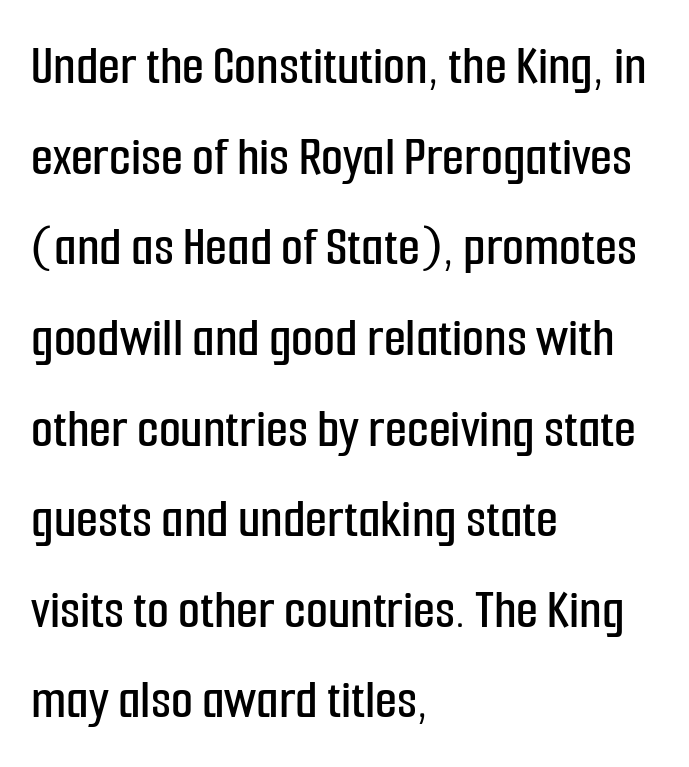
Q: Is the text italic (slanted)? A: No, it is upright.
Q: Is the typeface a serif or a sans-serif typeface? A: Sans-serif.
Q: Is the text underlined? A: No.
Q: How is the paragraph aligned? A: Left-aligned.
Q: Is the spacing between letters normal or unusually wide? A: Normal.
Q: Is the spacing between lines tight, normal or loose? A: Normal.
Q: Width (condensed, normal, or wide)? A: Condensed.
Q: Stroke contrast? A: Low.
Q: x-height? A: Medium.
Q: Monospaced? A: No.
